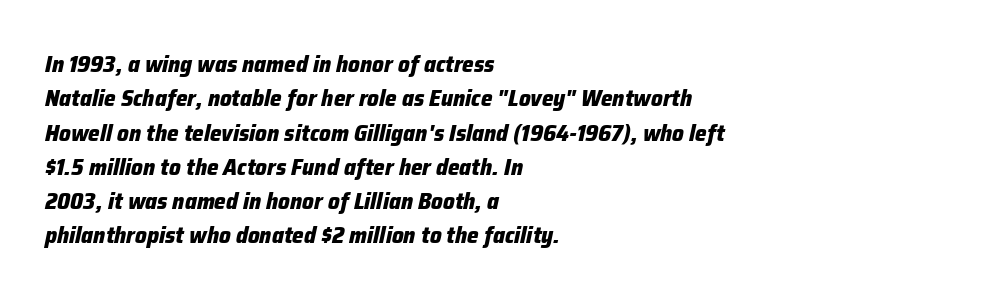
The image shows 23 px bold type, italic (leaning right); set left-aligned, normal line spacing (1.49x), normal letter spacing, not underlined.
